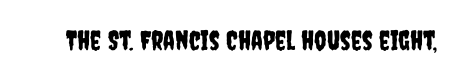
This rendering leaves character spacing at its baseline value. Has an underline been added? It has not. No italicization has been applied; the sample stays upright.
